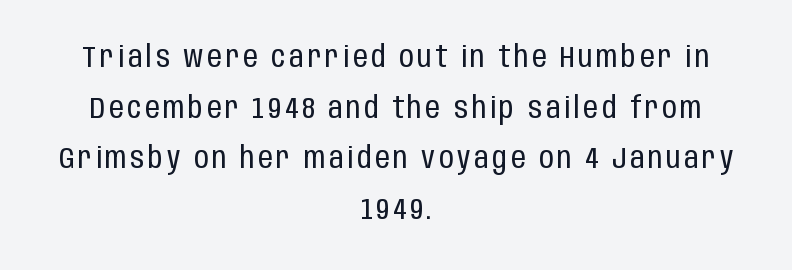
In CSS terms this would be text-align: center. The passage shown is typed in a proportional face where columns would drift. Check where the strokes stop: nothing finishes them off — pure sans. This is the regular roman posture of the typeface. Only glyphs here, with clear space below each row. On a weight scale, this lands at 450 or below.
